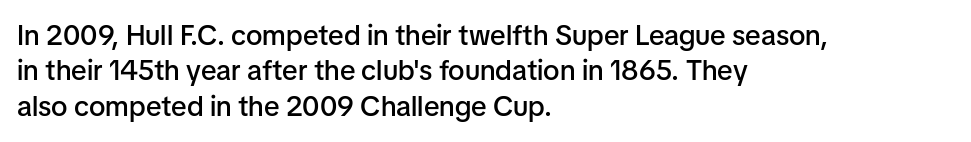
The image shows 28 px semibold sans-serif type, upright; set left-aligned, normal line spacing (1.26x), normal letter spacing, not underlined; low stroke contrast and a medium x-height.
